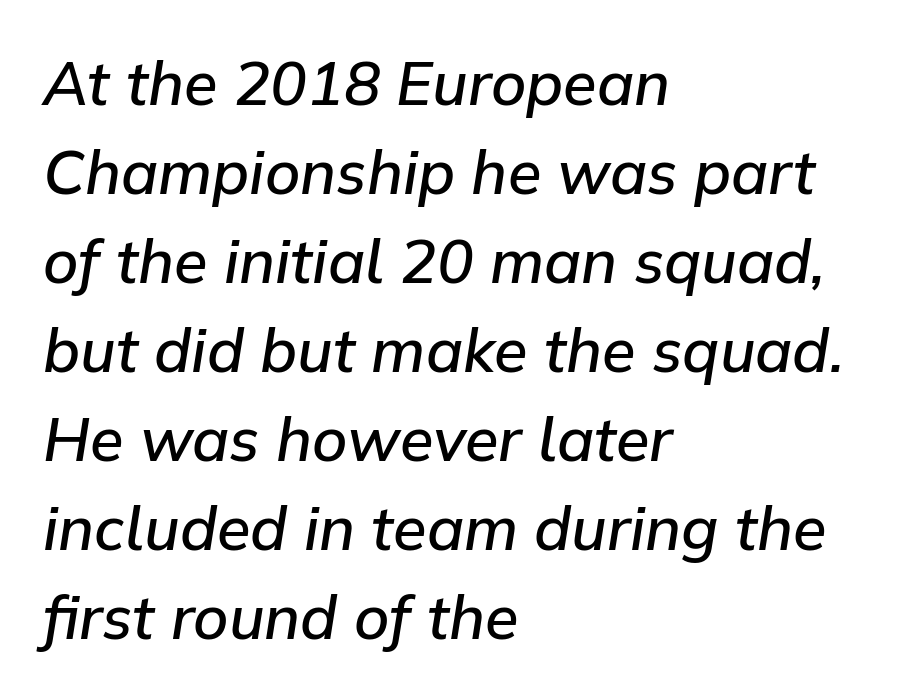
The image shows 61 px semibold type, italic (leaning right); set left-aligned, normal line spacing (1.46x), normal letter spacing, not underlined; low stroke contrast and a medium x-height.
